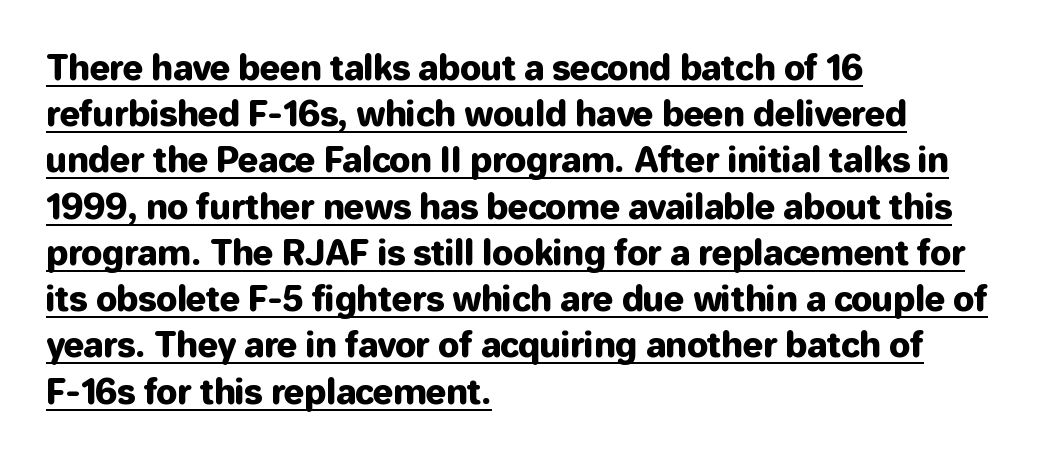
The lines sit at an ordinary, default distance from one another. Notice how a bar underscores the lettering throughout. Horizontally, the lines are justified to the leading edge only. The line texture is even and compact thanks to regular tracking.
